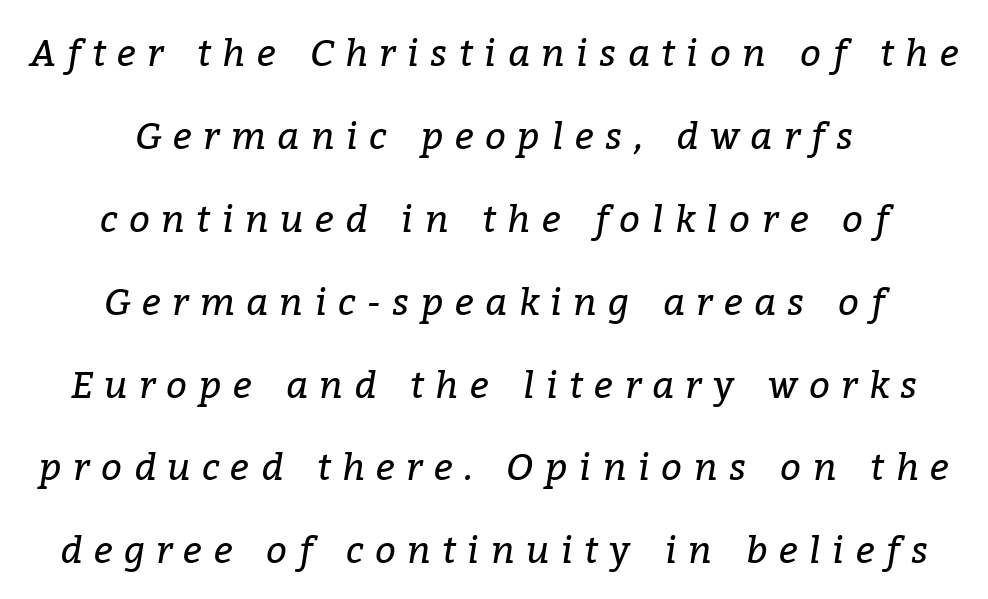
{"serif": "yes", "italic": "yes", "lean": "right", "slant_degrees": 9, "bold": "no", "weight": "regular", "width": "normal", "stroke_contrast": "low", "x_height": "medium", "monospaced": "no", "underline": "no", "align": "center", "line_spacing": "loose", "line_spacing_ratio": 2.24, "letter_spacing": "wide", "letter_spacing_em": 0.31, "glyph_px": 37}
